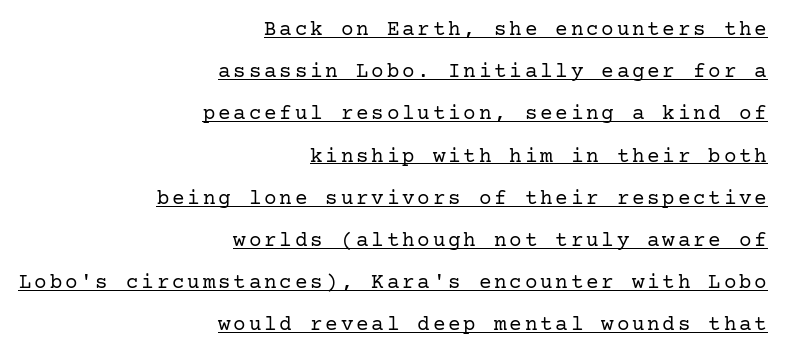
{"italic": "no", "bold": "no", "underline": "yes", "align": "right", "line_spacing": "loose", "line_spacing_ratio": 2.01, "glyph_px": 21}
